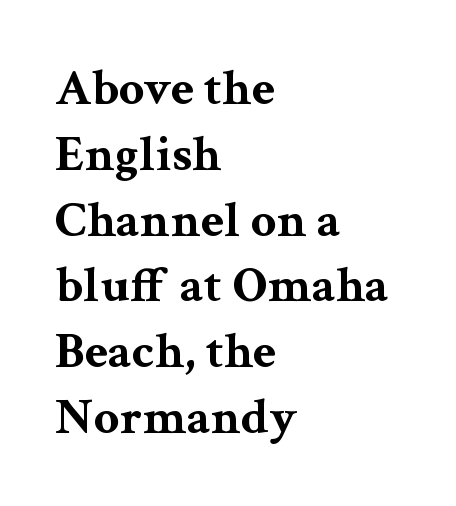
Q: Is the text bold? A: Yes.
Q: Is the text italic (slanted)? A: No, it is upright.
Q: Is the typeface a serif or a sans-serif typeface? A: Serif.
Q: Is the text underlined? A: No.
Q: How is the paragraph aligned? A: Left-aligned.
Q: Is the spacing between letters normal or unusually wide? A: Normal.
Q: Is the spacing between lines tight, normal or loose? A: Normal.
Q: Width (condensed, normal, or wide)? A: Wide.
Q: Stroke contrast? A: Medium.
Q: x-height? A: Medium.
Q: Monospaced? A: No.
